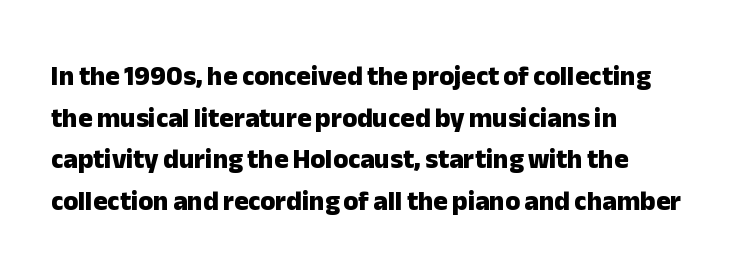
{"italic": "no", "bold": "yes", "underline": "no", "align": "left", "line_spacing": "normal", "line_spacing_ratio": 1.54, "letter_spacing": "normal", "letter_spacing_em": 0.0, "glyph_px": 27}
